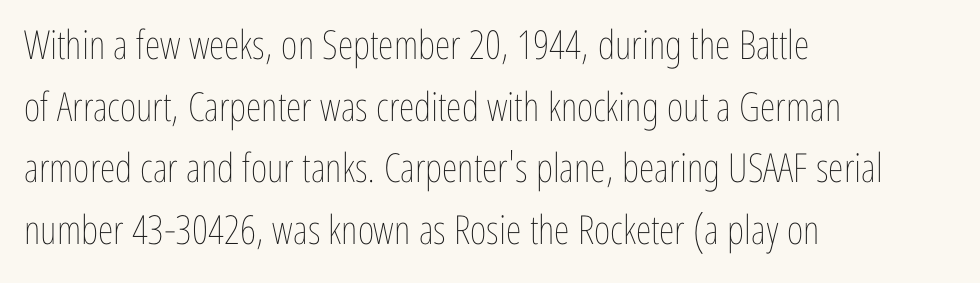
{"italic": "no", "bold": "no", "weight": "thin", "width": "condensed", "stroke_contrast": "low", "x_height": "medium", "monospaced": "no", "underline": "no", "align": "left", "line_spacing": "normal", "line_spacing_ratio": 1.54, "letter_spacing": "normal", "letter_spacing_em": 0.0, "glyph_px": 40}
